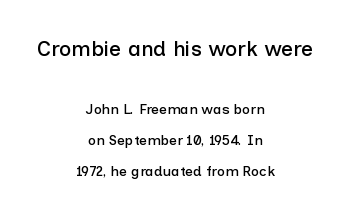
Notice how the stems are strictly vertical — no italics here. The face used here appears at its bigger size in the upper chunk. Horizontally, the lines are justified to the midpoint only. Tracking here is standard; glyphs follow each other at the usual distance. Rule under the text: the space is simply empty.
